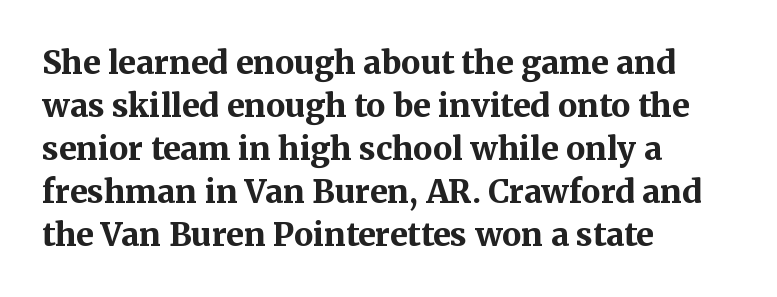
{"serif": "yes", "italic": "no", "bold": "yes", "weight": "bold", "width": "normal", "stroke_contrast": "medium", "x_height": "medium", "monospaced": "no", "underline": "no", "align": "left", "line_spacing": "normal", "line_spacing_ratio": 1.34, "letter_spacing": "normal", "letter_spacing_em": 0.0, "glyph_px": 32}
